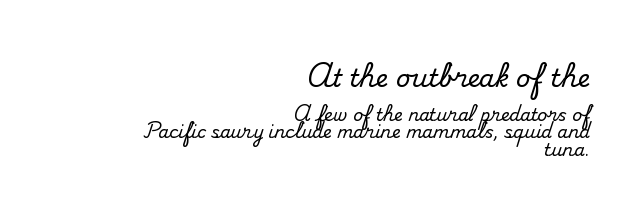
Q: Is the text italic (slanted)? A: Yes.
Q: Is the text underlined? A: No.
Q: How is the paragraph aligned? A: Right-aligned.
Q: Is the spacing between letters normal or unusually wide? A: Normal.
Q: Is the spacing between lines tight, normal or loose? A: Tight.
Q: Which block of text is set in a larger size, the first (top) or the second (bottom)? A: The first (top) one.
